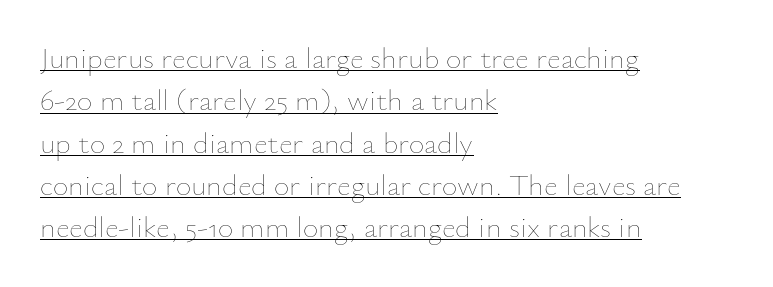
The image shows 30 px thin type, upright; set left-aligned, normal line spacing (1.41x), normal letter spacing, underlined; low stroke contrast and a small x-height.
